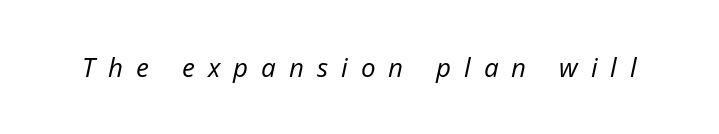
Q: Is the text bold? A: No.
Q: Is the text italic (slanted)? A: Yes, it leans right by about 12 degrees.
Q: Is the text underlined? A: No.
Q: Is the spacing between letters normal or unusually wide? A: Unusually wide.
